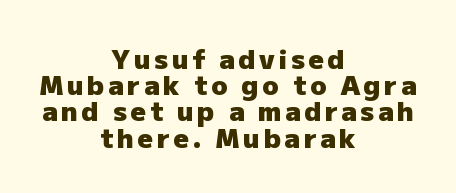
{"italic": "no", "bold": "yes", "underline": "no", "align": "center", "line_spacing": "tight", "line_spacing_ratio": 0.97, "glyph_px": 27}
